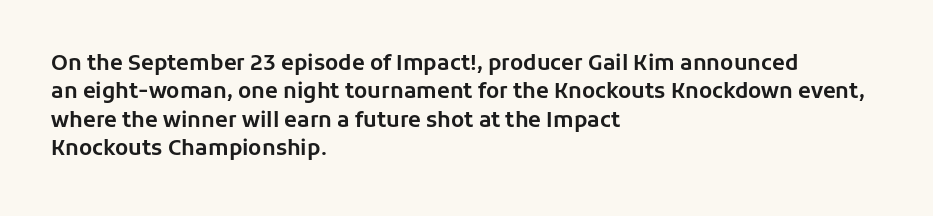
Q: Is the text italic (slanted)? A: No, it is upright.
Q: Is the text underlined? A: No.
Q: How is the paragraph aligned? A: Left-aligned.
Q: Is the spacing between letters normal or unusually wide? A: Normal.
Q: Is the spacing between lines tight, normal or loose? A: Normal.
